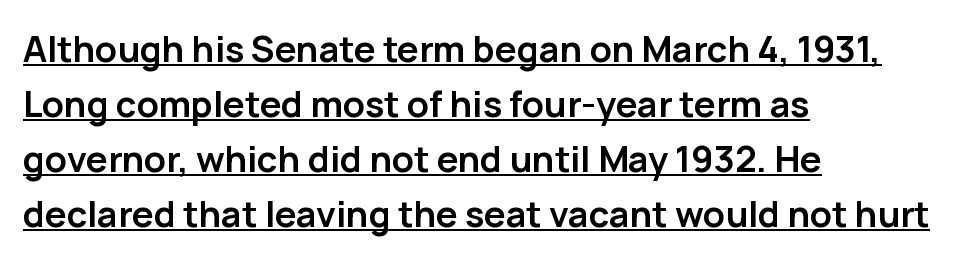
The image shows 36 px semibold sans-serif type, upright; set left-aligned, normal line spacing (1.53x), normal letter spacing, underlined; low stroke contrast and a medium x-height.
